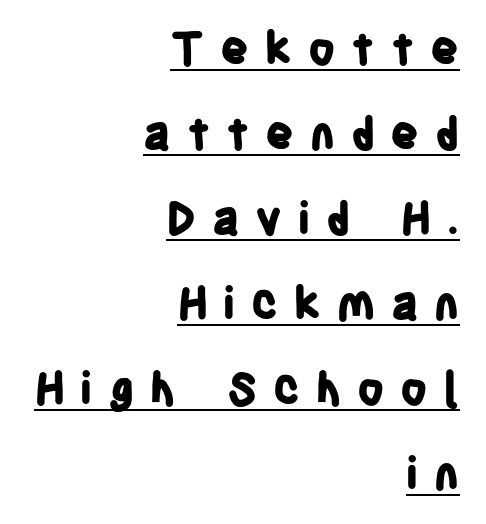
{"serif": "no", "italic": "no", "bold": "yes", "weight": "bold", "width": "condensed", "stroke_contrast": "low", "x_height": "large", "monospaced": "no", "underline": "yes", "align": "right", "line_spacing": "loose", "line_spacing_ratio": 1.93, "letter_spacing": "wide", "letter_spacing_em": 0.36, "glyph_px": 44}
